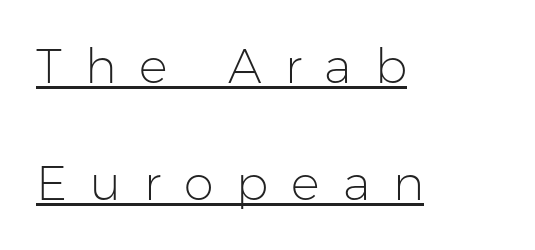
The image shows 48 px light sans-serif type, upright; set left-aligned, loose line spacing (2.44x), unusually wide letter spacing (+0.48 em), underlined; low stroke contrast and a medium x-height.
